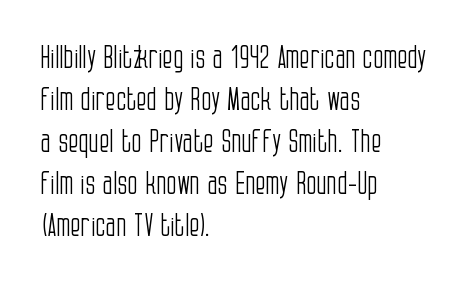
Q: Is the text bold? A: No.
Q: Is the text italic (slanted)? A: No, it is upright.
Q: Is the typeface a serif or a sans-serif typeface? A: Sans-serif.
Q: Is the text underlined? A: No.
Q: How is the paragraph aligned? A: Left-aligned.
Q: Is the spacing between letters normal or unusually wide? A: Normal.
Q: Is the spacing between lines tight, normal or loose? A: Normal.
Q: Width (condensed, normal, or wide)? A: Condensed.
Q: Stroke contrast? A: Low.
Q: x-height? A: Large.
Q: Monospaced? A: No.
